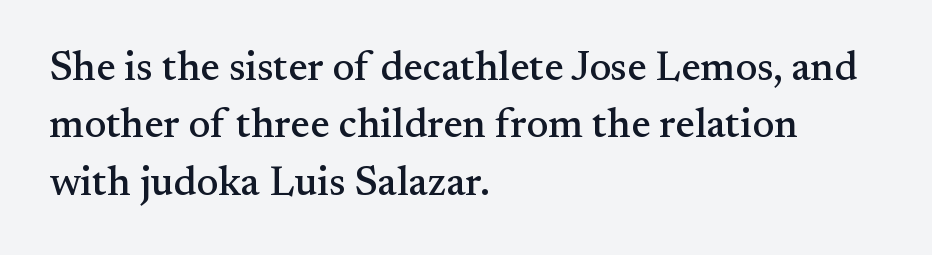
The leading is moderate, giving the passage an even texture. Type without underlining. Line beginnings align vertically; line endings do not. This sample uses plain, unmodified letter spacing. The typeface chosen for these lines features serifs.
